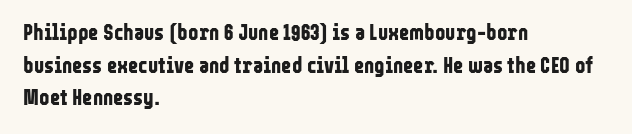
The letters stand straight up with perfectly vertical stems. Vertical spacing — default. Beneath every word, the page is bare. Typeset ragged right — the left edge is the straight one.
